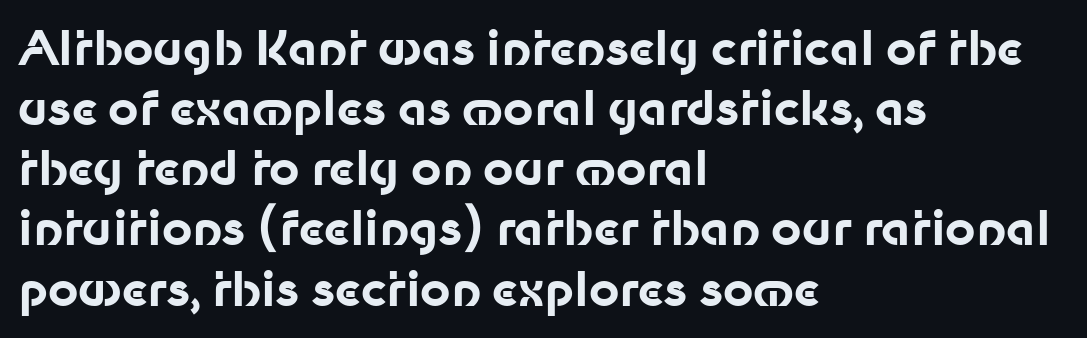
The image shows 47 px bold sans-serif type, upright; set left-aligned, normal line spacing (1.28x), normal letter spacing, not underlined; low stroke contrast and a medium x-height.
